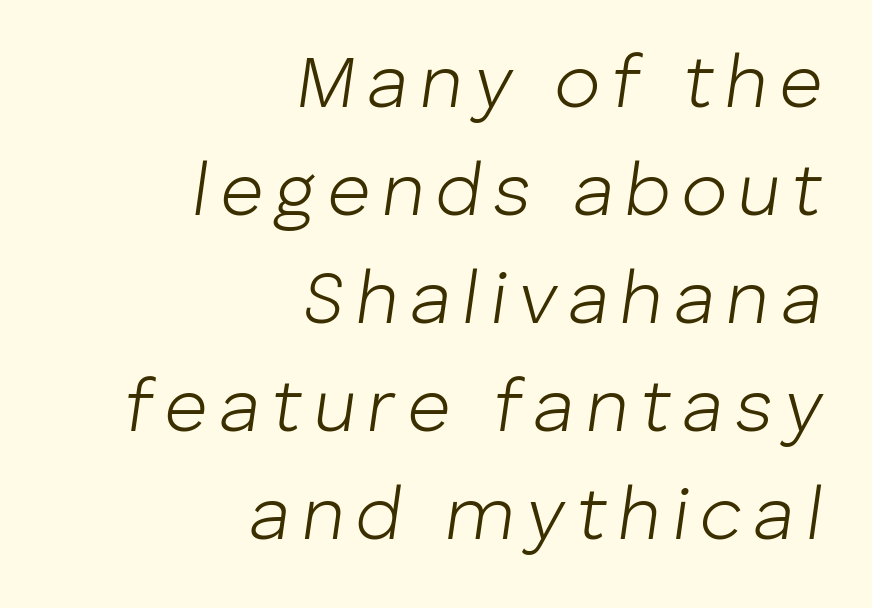
Q: Is the text bold? A: No.
Q: Is the text italic (slanted)? A: Yes, it leans right by about 8 degrees.
Q: Is the text underlined? A: No.
Q: How is the paragraph aligned? A: Right-aligned.
Q: Is the spacing between lines tight, normal or loose? A: Normal.
Q: Width (condensed, normal, or wide)? A: Normal.
Q: Stroke contrast? A: Low.
Q: x-height? A: Medium.
Q: Monospaced? A: No.
